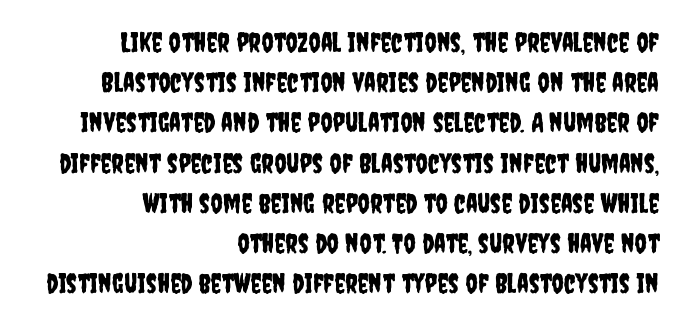
The image shows 27 px text type, upright; set right-aligned, normal line spacing (1.49x), normal letter spacing, not underlined.
